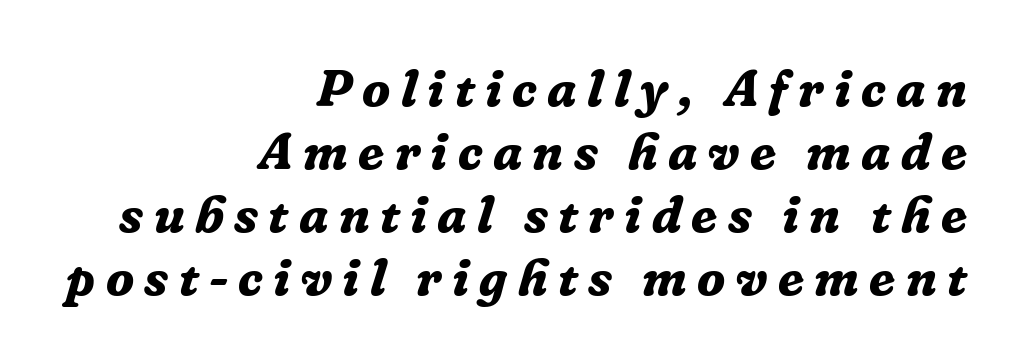
The face used here is seriffed, in the tradition of book romans. Visually the block forms a straight wall on the right and a jagged coastline on the left. The face used here is proportionally spaced, like ordinary book or web type. Does the weight exceed regular? Yes, all the way to bold.
